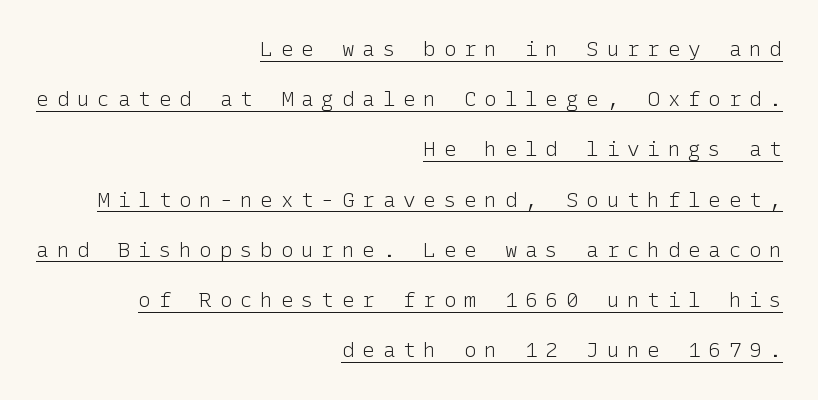
The image shows 21 px text type, upright; set right-aligned, loose line spacing (2.39x), unusually wide letter spacing (+0.37 em), underlined.
